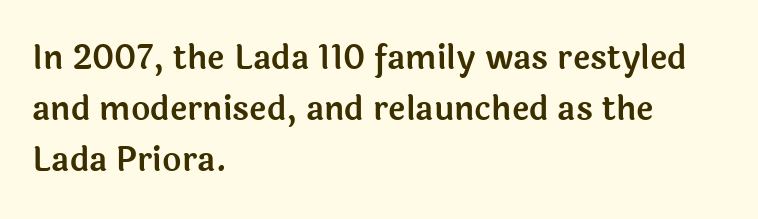
Q: Is the text italic (slanted)? A: No, it is upright.
Q: Is the typeface a serif or a sans-serif typeface? A: Sans-serif.
Q: Is the text underlined? A: No.
Q: How is the paragraph aligned? A: Left-aligned.
Q: Is the spacing between letters normal or unusually wide? A: Normal.
Q: Is the spacing between lines tight, normal or loose? A: Normal.
Q: Width (condensed, normal, or wide)? A: Normal.
Q: x-height? A: Medium.
Q: Monospaced? A: No.
